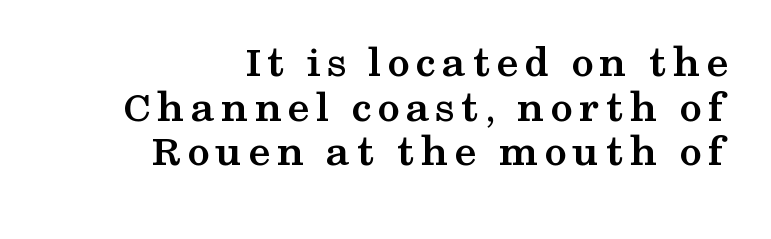
Q: Is the text bold? A: Yes.
Q: Is the text italic (slanted)? A: No, it is upright.
Q: Is the typeface a serif or a sans-serif typeface? A: Serif.
Q: Is the text underlined? A: No.
Q: How is the paragraph aligned? A: Right-aligned.
Q: Is the spacing between lines tight, normal or loose? A: Tight.
Q: Width (condensed, normal, or wide)? A: Wide.
Q: Stroke contrast? A: Medium.
Q: x-height? A: Medium.
Q: Monospaced? A: No.
